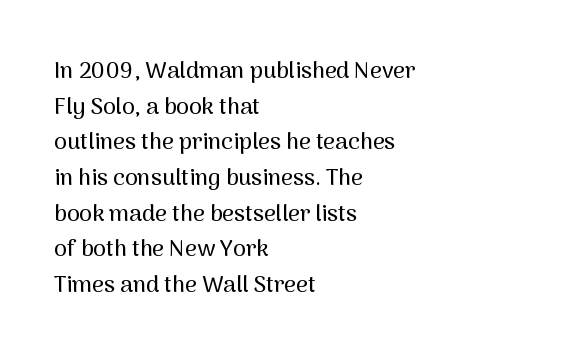
The image shows 23 px text type, upright; set left-aligned, normal line spacing (1.55x), normal letter spacing, not underlined.
